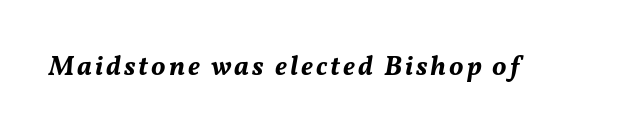
Q: Is the text bold? A: Yes.
Q: Is the text italic (slanted)? A: Yes, it leans right by about 11 degrees.
Q: Is the text underlined? A: No.
